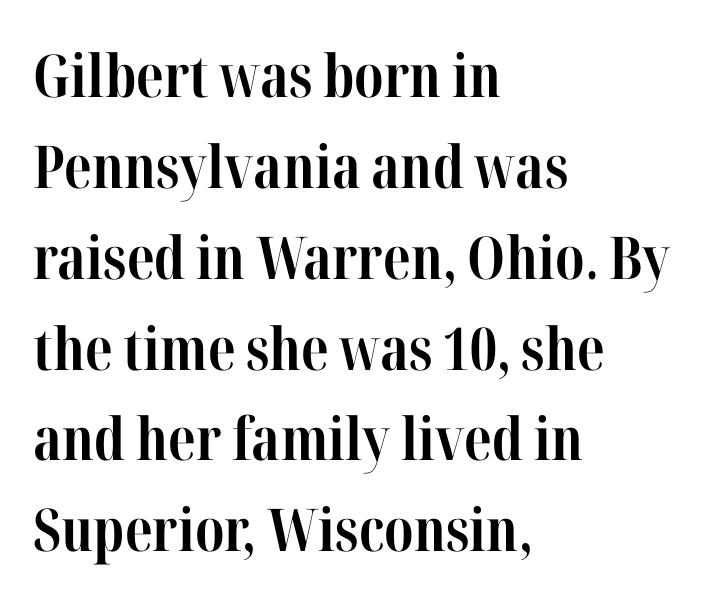
The image shows 59 px bold, condensed serif type, upright; set left-aligned, normal line spacing (1.54x), normal letter spacing, not underlined; high stroke contrast and a medium x-height.
